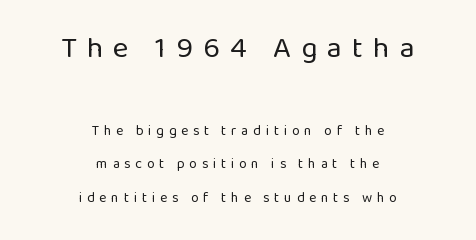
{"serif": "no", "italic": "no", "bold": "no", "weight": "regular", "width": "normal", "stroke_contrast": "low", "x_height": "medium", "monospaced": "no", "underline": "no", "align": "center", "line_spacing": "loose", "line_spacing_ratio": 2.42, "letter_spacing": "wide", "letter_spacing_em": 0.34, "larger_block": "first", "size_ratio": 2.14, "glyph_px": 30}
